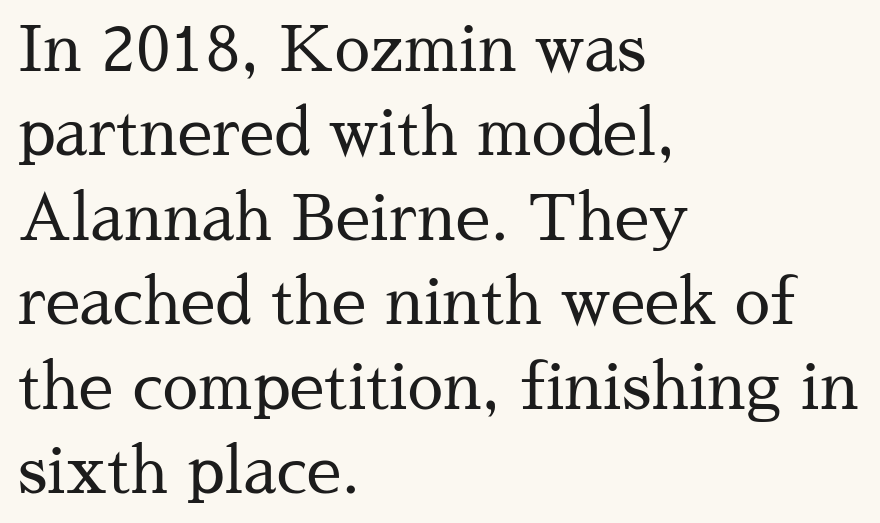
The image shows 63 px regular-weight serif type, upright; set left-aligned, normal line spacing (1.34x), normal letter spacing, not underlined; medium stroke contrast and a medium x-height.
